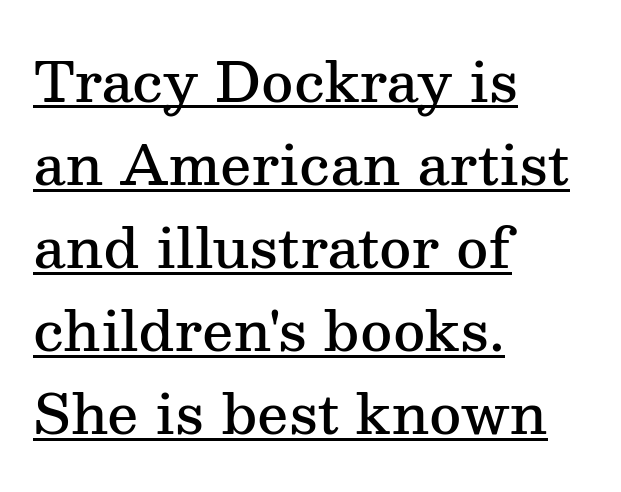
The image shows 55 px semibold serif type, upright; set left-aligned, normal line spacing (1.51x), normal letter spacing, underlined; medium stroke contrast and a medium x-height.
